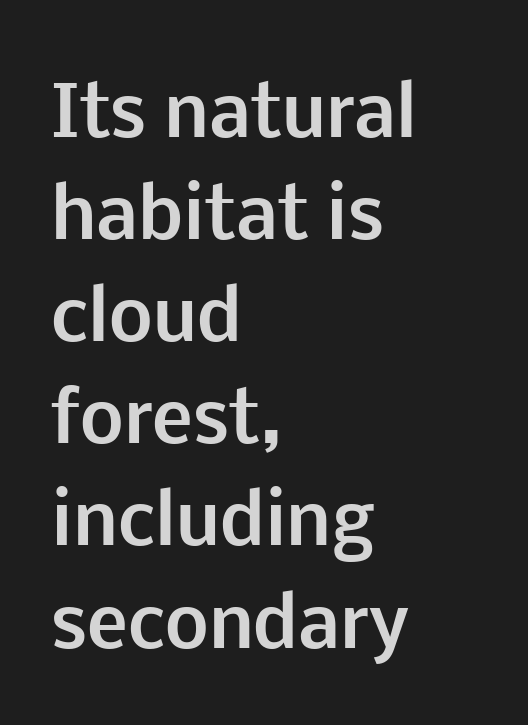
Q: Is the text bold? A: Yes.
Q: Is the text italic (slanted)? A: No, it is upright.
Q: Is the typeface a serif or a sans-serif typeface? A: Sans-serif.
Q: Is the text underlined? A: No.
Q: How is the paragraph aligned? A: Left-aligned.
Q: Is the spacing between letters normal or unusually wide? A: Normal.
Q: Is the spacing between lines tight, normal or loose? A: Normal.
Q: Width (condensed, normal, or wide)? A: Normal.
Q: Stroke contrast? A: Low.
Q: x-height? A: Medium.
Q: Monospaced? A: No.
